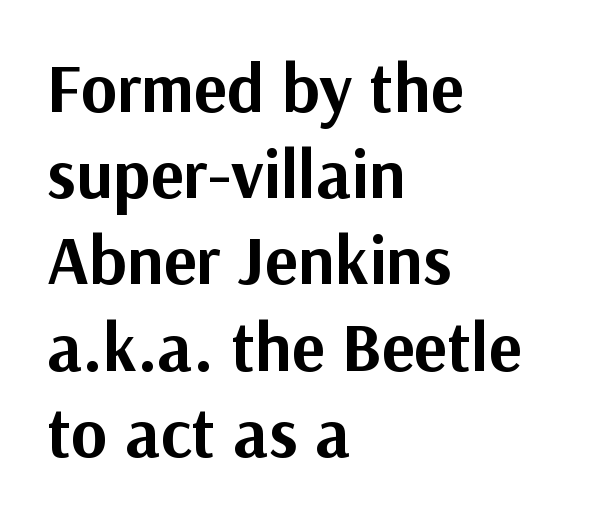
The image shows 69 px bold sans-serif type, upright; set left-aligned, normal line spacing (1.25x), normal letter spacing, not underlined; medium stroke contrast and a medium x-height.
